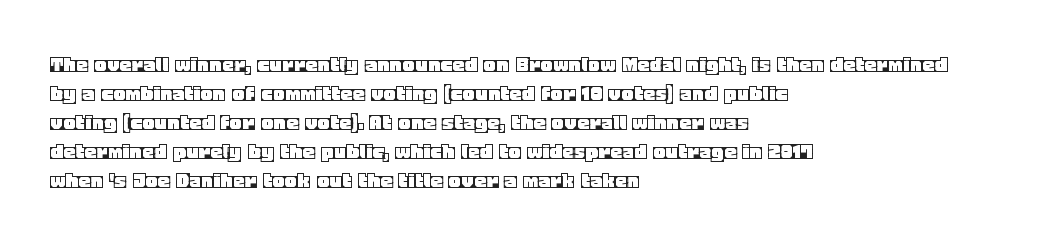
{"italic": "no", "underline": "no", "align": "left", "line_spacing_ratio": 1.21, "letter_spacing": "normal", "letter_spacing_em": 0.0, "glyph_px": 24}
